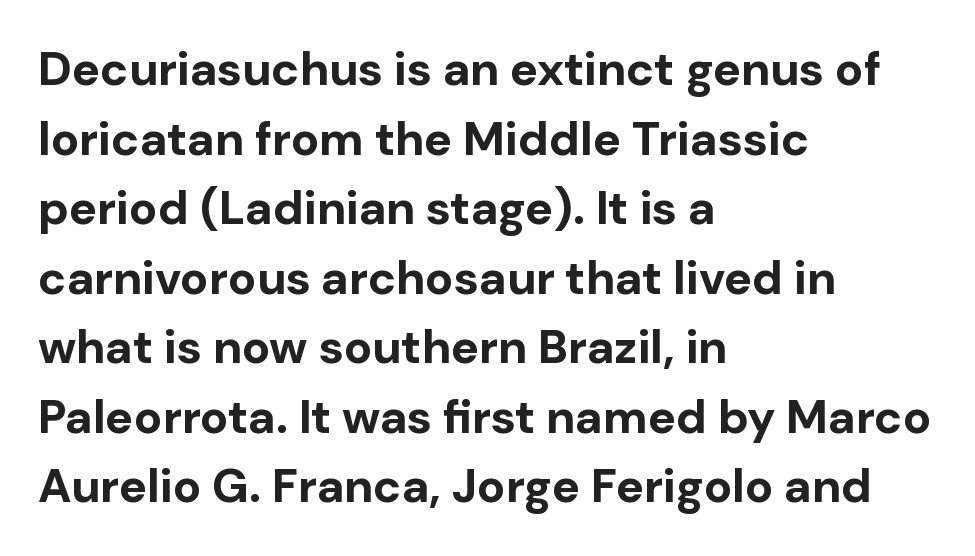
The image shows 47 px bold sans-serif type, upright; set left-aligned, normal line spacing (1.48x), normal letter spacing, not underlined; low stroke contrast and a medium x-height.
